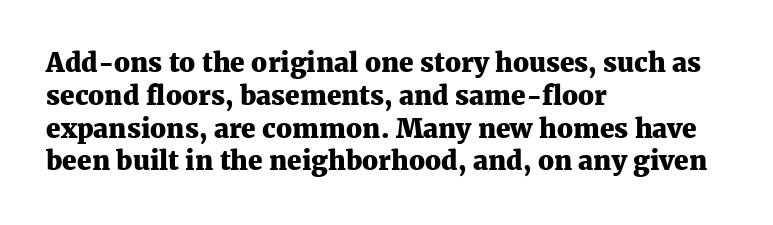
{"italic": "no", "bold": "yes", "underline": "no", "align": "left", "line_spacing": "normal", "line_spacing_ratio": 1.26, "letter_spacing": "normal", "letter_spacing_em": 0.0, "glyph_px": 26}
